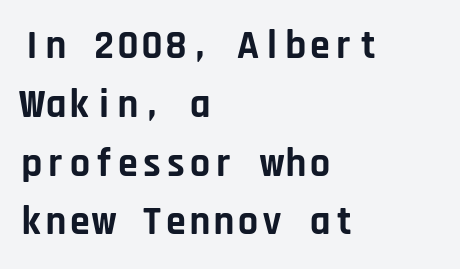
The image shows 40 px bold sans-serif type, upright, monospaced; set left-aligned, normal line spacing (1.47x), normal letter spacing, not underlined; low stroke contrast and a large x-height.
